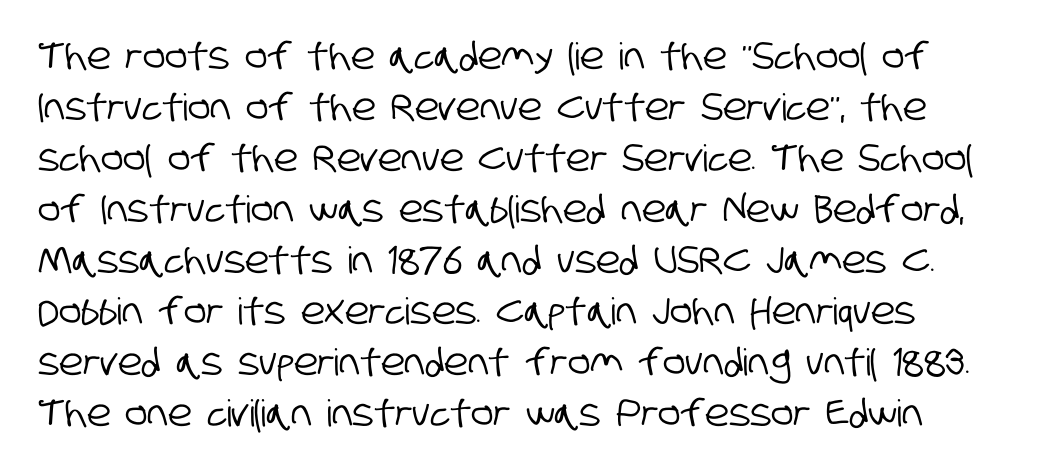
The image shows 37 px condensed sans-serif type; set normal line spacing (1.38x), normal letter spacing, not underlined; low stroke contrast and a large x-height.
